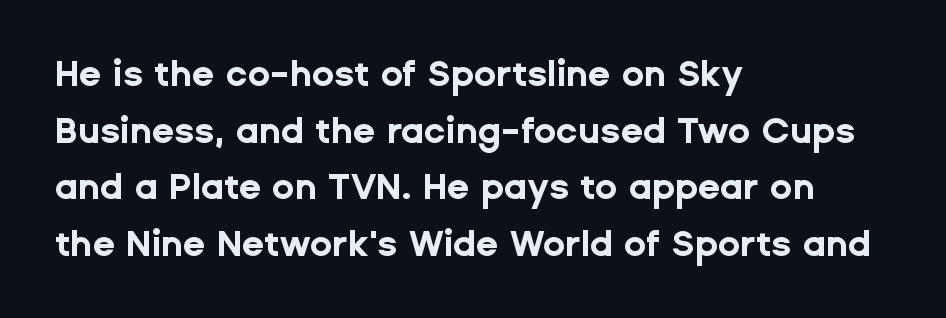
Q: Is the text bold? A: Yes.
Q: Is the text italic (slanted)? A: No, it is upright.
Q: Is the typeface a serif or a sans-serif typeface? A: Sans-serif.
Q: Is the text underlined? A: No.
Q: How is the paragraph aligned? A: Left-aligned.
Q: Is the spacing between letters normal or unusually wide? A: Normal.
Q: Is the spacing between lines tight, normal or loose? A: Normal.
Q: Width (condensed, normal, or wide)? A: Normal.
Q: Stroke contrast? A: Low.
Q: x-height? A: Medium.
Q: Monospaced? A: No.
